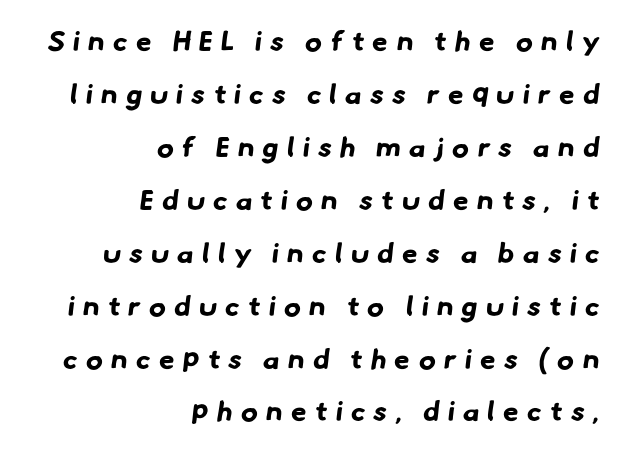
Compared with a flush-left layout, this one pins lines to the opposite, right side. Stroke terminals: plain, sans-serif. You could not count columns in this text — the font is proportionally spaced. The strip under each line holds only bare page.
